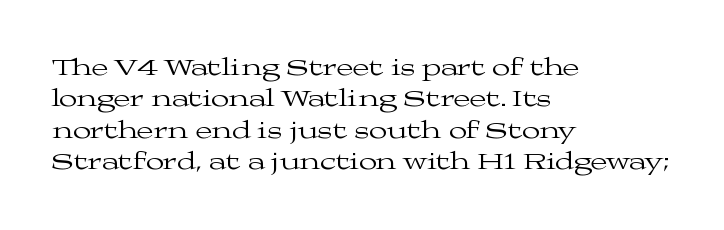
{"italic": "no", "bold": "no", "underline": "no", "align": "left", "line_spacing": "normal", "line_spacing_ratio": 1.31, "letter_spacing": "normal", "letter_spacing_em": 0.0, "glyph_px": 24}
